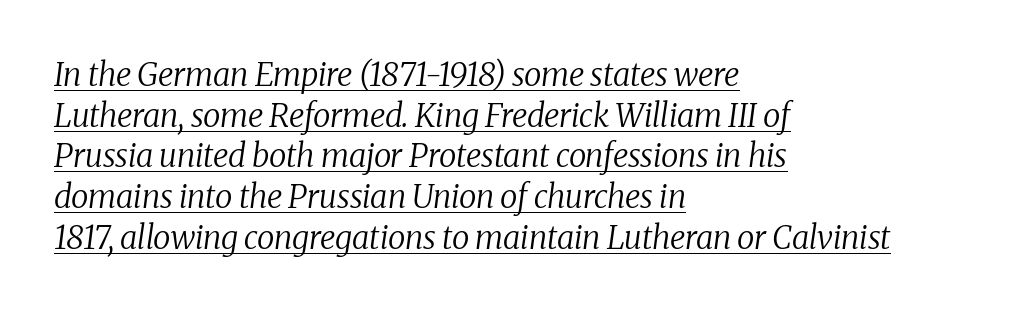
{"serif": "yes", "italic": "yes", "lean": "right", "slant_degrees": 8, "bold": "no", "weight": "regular", "width": "normal", "stroke_contrast": "medium", "x_height": "medium", "monospaced": "no", "underline": "yes", "align": "left", "line_spacing": "normal", "line_spacing_ratio": 1.27, "letter_spacing": "normal", "letter_spacing_em": 0.0, "glyph_px": 32}
